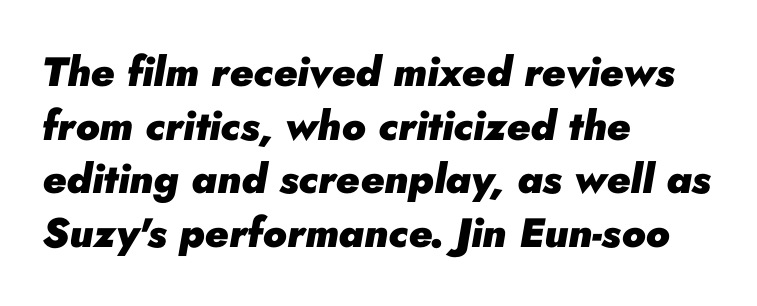
Q: Is the text bold? A: Yes.
Q: Is the text italic (slanted)? A: Yes, it leans right by about 10 degrees.
Q: Is the text underlined? A: No.
Q: How is the paragraph aligned? A: Left-aligned.
Q: Is the spacing between letters normal or unusually wide? A: Normal.
Q: Is the spacing between lines tight, normal or loose? A: Normal.
Q: Width (condensed, normal, or wide)? A: Normal.
Q: Stroke contrast? A: Low.
Q: x-height? A: Small.
Q: Monospaced? A: No.
